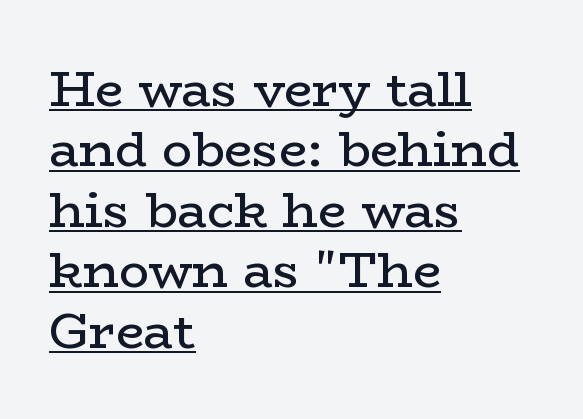
{"serif": "yes", "italic": "no", "bold": "no", "weight": "regular", "width": "wide", "stroke_contrast": "low", "x_height": "medium", "monospaced": "no", "underline": "yes", "align": "left", "line_spacing_ratio": 1.21, "letter_spacing": "normal", "letter_spacing_em": 0.0, "glyph_px": 50}
